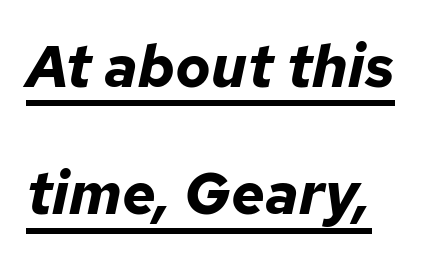
{"italic": "yes", "lean": "right", "slant_degrees": 12, "bold": "yes", "weight": "bold", "width": "normal", "stroke_contrast": "low", "x_height": "medium", "monospaced": "no", "underline": "yes", "line_spacing": "loose", "line_spacing_ratio": 2.16, "letter_spacing": "normal", "letter_spacing_em": 0.0, "glyph_px": 59}
